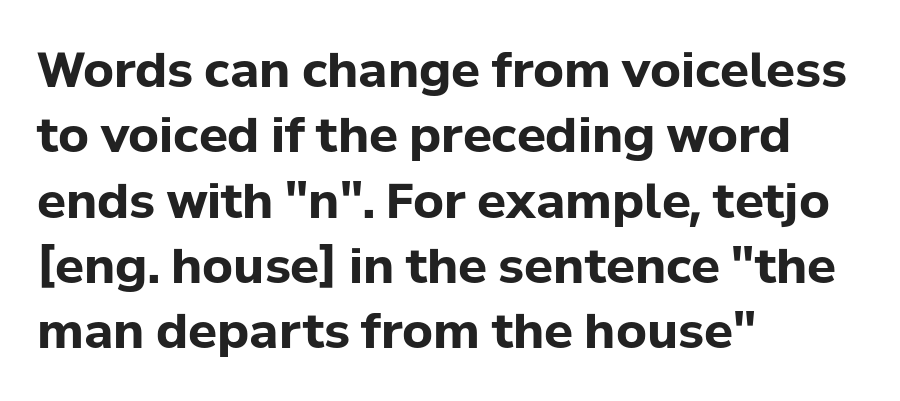
Q: Is the text bold? A: Yes.
Q: Is the text italic (slanted)? A: No, it is upright.
Q: Is the typeface a serif or a sans-serif typeface? A: Sans-serif.
Q: Is the text underlined? A: No.
Q: How is the paragraph aligned? A: Left-aligned.
Q: Is the spacing between letters normal or unusually wide? A: Normal.
Q: Is the spacing between lines tight, normal or loose? A: Normal.
Q: Width (condensed, normal, or wide)? A: Normal.
Q: Stroke contrast? A: Low.
Q: x-height? A: Medium.
Q: Monospaced? A: No.
